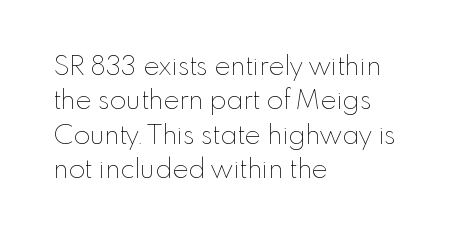
Q: Is the text bold? A: No.
Q: Is the text italic (slanted)? A: No, it is upright.
Q: Is the text underlined? A: No.
Q: How is the paragraph aligned? A: Left-aligned.
Q: Is the spacing between letters normal or unusually wide? A: Normal.
Q: Is the spacing between lines tight, normal or loose? A: Normal.
